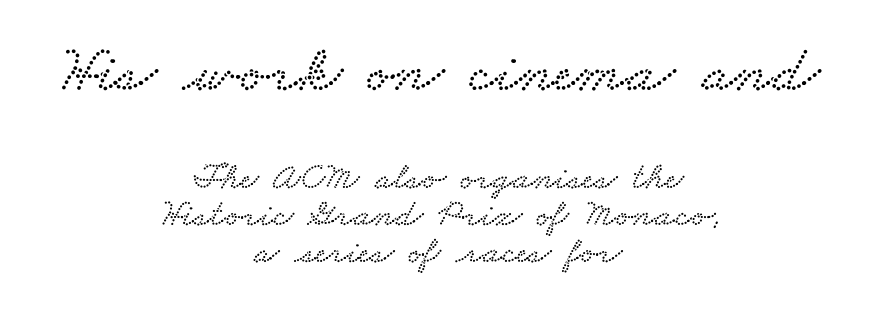
{"serif": "yes", "width": "wide", "stroke_contrast": "low", "x_height": "small", "monospaced": "no", "underline": "no", "align": "center", "line_spacing": "tight", "line_spacing_ratio": 0.97, "letter_spacing": "normal", "letter_spacing_em": 0.0, "larger_block": "first", "size_ratio": 1.74, "glyph_px": 66}
